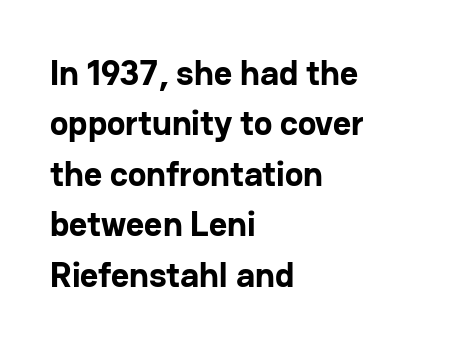
The image shows 35 px bold sans-serif type, upright; set left-aligned, normal line spacing (1.44x), normal letter spacing, not underlined; low stroke contrast and a medium x-height.
